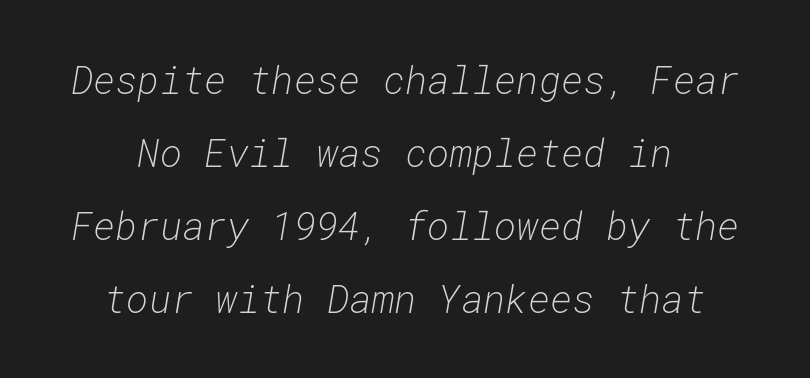
Q: Is the text bold? A: No.
Q: Is the text italic (slanted)? A: Yes, it leans right by about 10 degrees.
Q: Is the text underlined? A: No.
Q: Is the spacing between letters normal or unusually wide? A: Normal.
Q: Is the spacing between lines tight, normal or loose? A: Loose.
Q: Width (condensed, normal, or wide)? A: Normal.
Q: Stroke contrast? A: Low.
Q: x-height? A: Medium.
Q: Monospaced? A: Yes.
